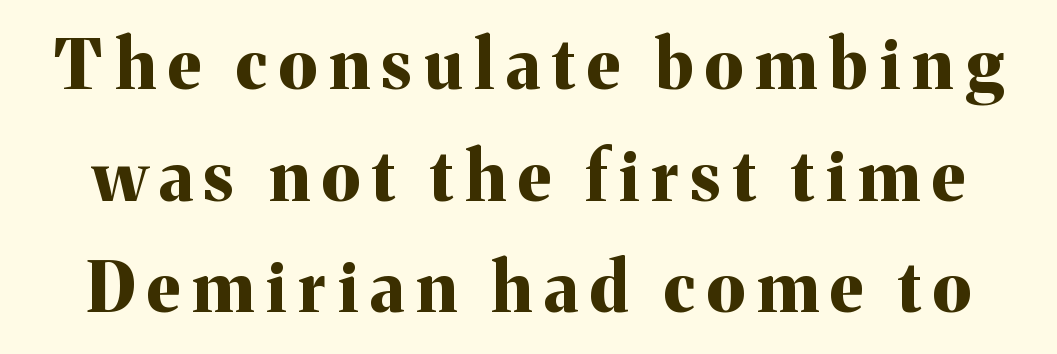
{"serif": "yes", "italic": "no", "bold": "yes", "weight": "bold", "width": "normal", "stroke_contrast": "medium", "x_height": "medium", "monospaced": "no", "underline": "no", "line_spacing": "normal", "line_spacing_ratio": 1.64, "glyph_px": 68}
